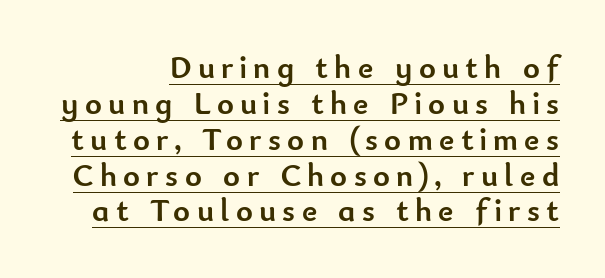
Q: Is the text bold? A: Yes.
Q: Is the text italic (slanted)? A: No, it is upright.
Q: Is the typeface a serif or a sans-serif typeface? A: Sans-serif.
Q: Is the text underlined? A: Yes.
Q: Is the spacing between letters normal or unusually wide? A: Unusually wide.
Q: Is the spacing between lines tight, normal or loose? A: Tight.
Q: Width (condensed, normal, or wide)? A: Normal.
Q: Stroke contrast? A: Low.
Q: x-height? A: Small.
Q: Monospaced? A: No.
